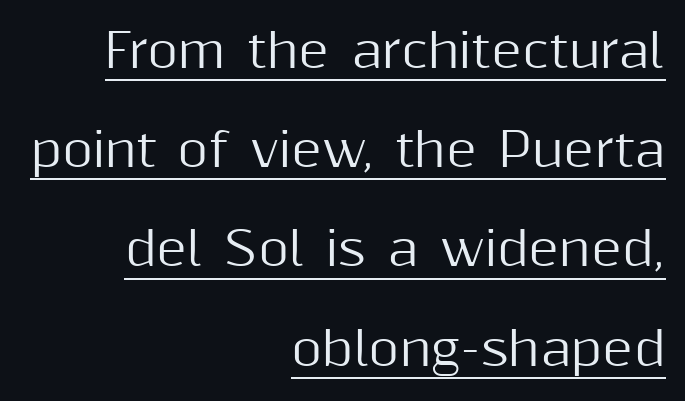
Q: Is the text italic (slanted)? A: No, it is upright.
Q: Is the typeface a serif or a sans-serif typeface? A: Sans-serif.
Q: Is the text underlined? A: Yes.
Q: How is the paragraph aligned? A: Right-aligned.
Q: Is the spacing between letters normal or unusually wide? A: Normal.
Q: Is the spacing between lines tight, normal or loose? A: Loose.
Q: Width (condensed, normal, or wide)? A: Normal.
Q: Stroke contrast? A: Medium.
Q: x-height? A: Medium.
Q: Monospaced? A: No.
